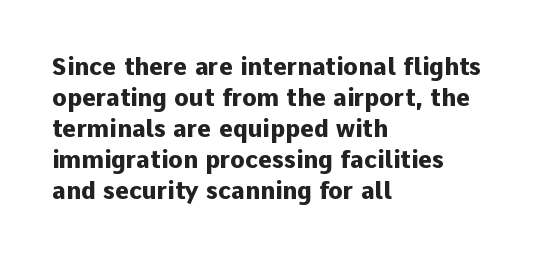
The image shows 24 px bold type, upright; set left-aligned, normal line spacing (1.29x), normal letter spacing, not underlined.
